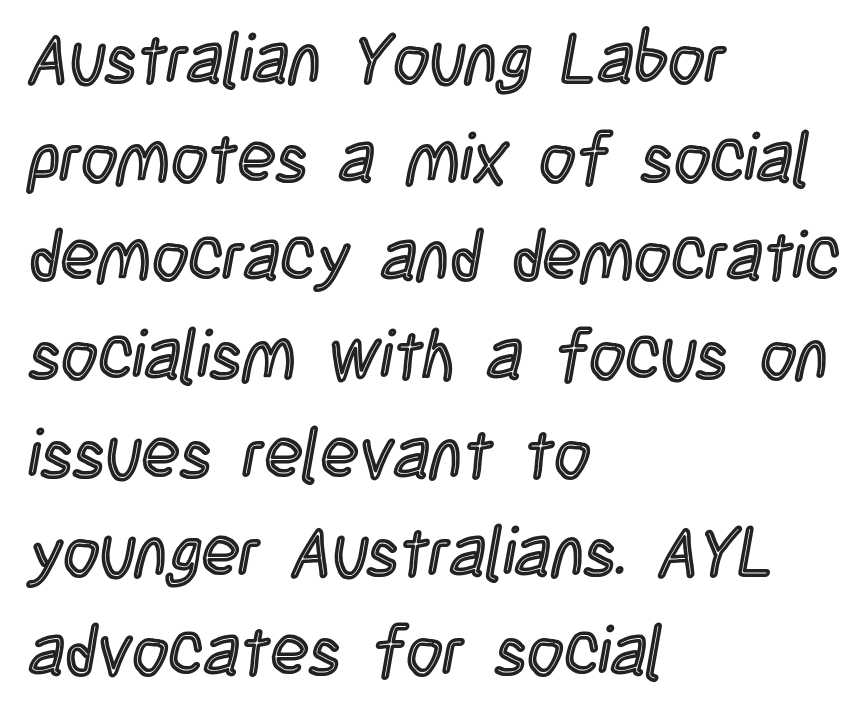
The image shows 70 px condensed type; set left-aligned, normal line spacing (1.41x), normal letter spacing, not underlined; a large x-height.
